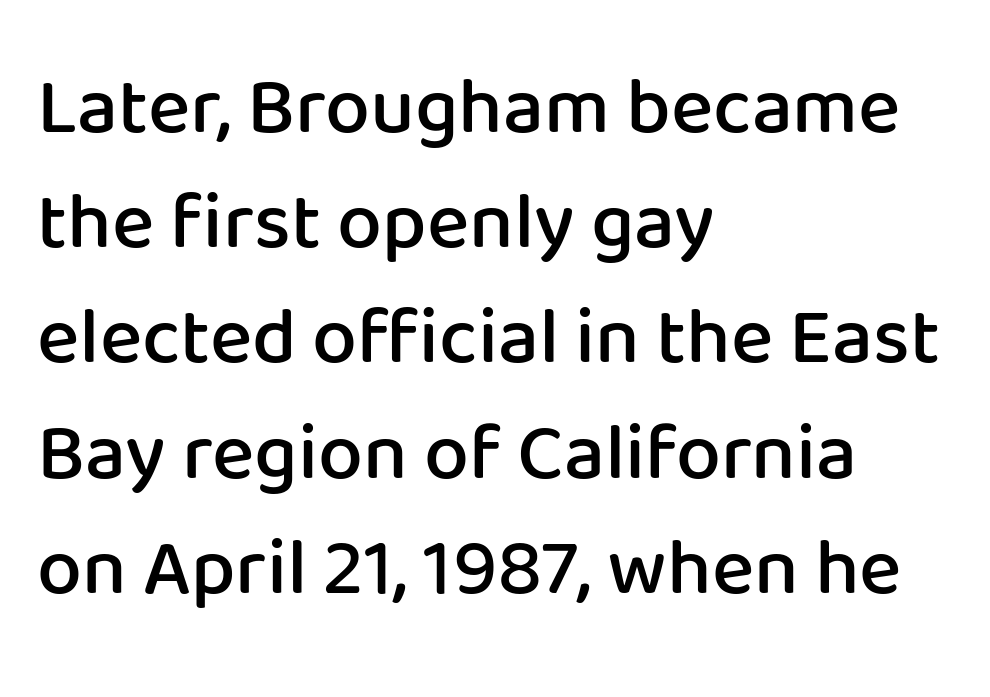
Anything drawn beneath the words? Only blank space. The rendering uses natural spacing where letterforms have individual widths. The font is running at a semibold setting, under full bold. Ordinary non-slanted type is in use.
